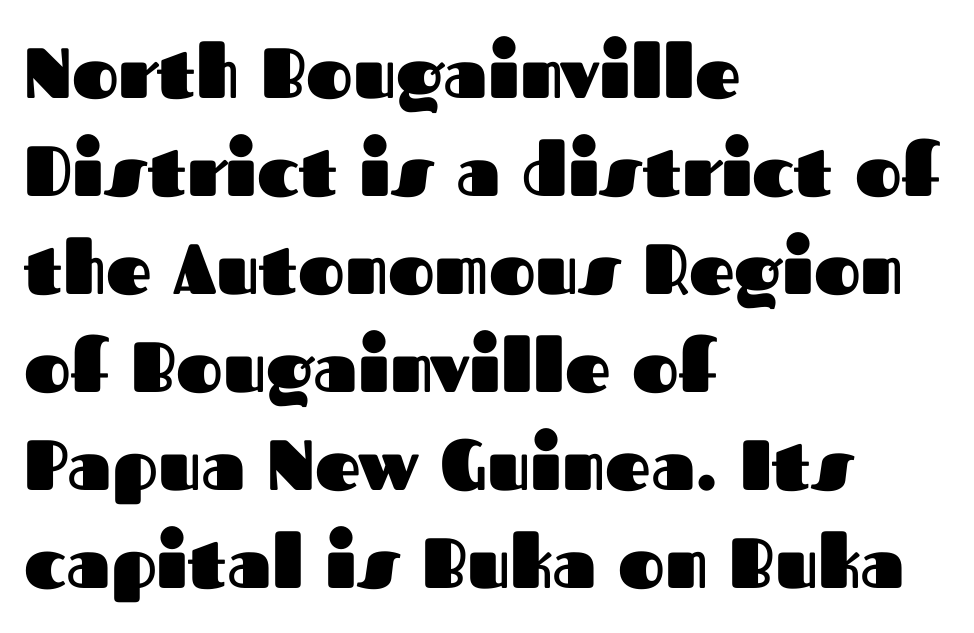
Q: Is the text bold? A: Yes.
Q: Is the text italic (slanted)? A: No, it is upright.
Q: Is the typeface a serif or a sans-serif typeface? A: Sans-serif.
Q: Is the text underlined? A: No.
Q: How is the paragraph aligned? A: Left-aligned.
Q: Is the spacing between letters normal or unusually wide? A: Normal.
Q: Is the spacing between lines tight, normal or loose? A: Normal.
Q: Width (condensed, normal, or wide)? A: Normal.
Q: Stroke contrast? A: Medium.
Q: x-height? A: Medium.
Q: Monospaced? A: No.
